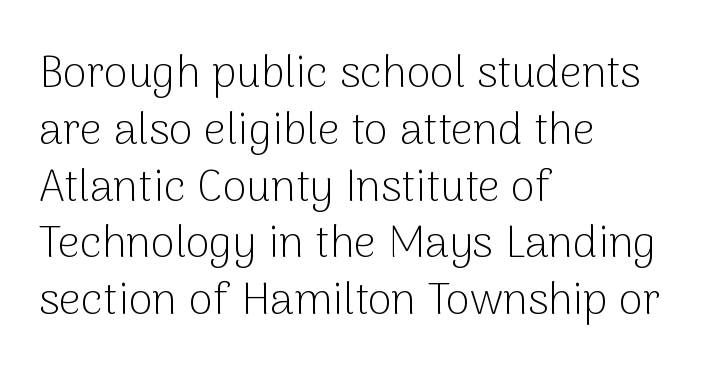
The image shows 44 px light sans-serif type, upright; set left-aligned, normal line spacing (1.29x), normal letter spacing, not underlined; low stroke contrast and a medium x-height.
